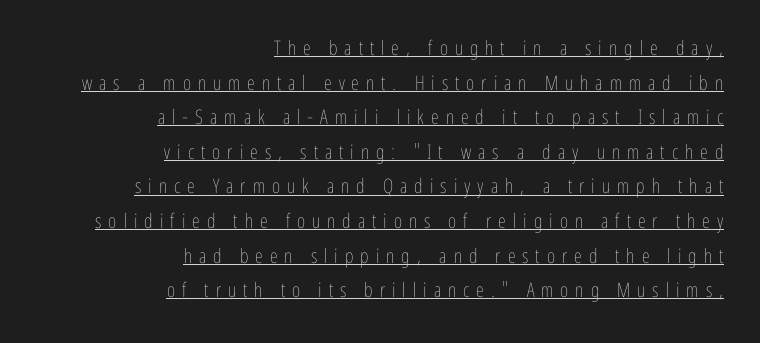
Q: Is the text bold? A: No.
Q: Is the text italic (slanted)? A: No, it is upright.
Q: Is the text underlined? A: Yes.
Q: How is the paragraph aligned? A: Right-aligned.
Q: Is the spacing between letters normal or unusually wide? A: Unusually wide.
